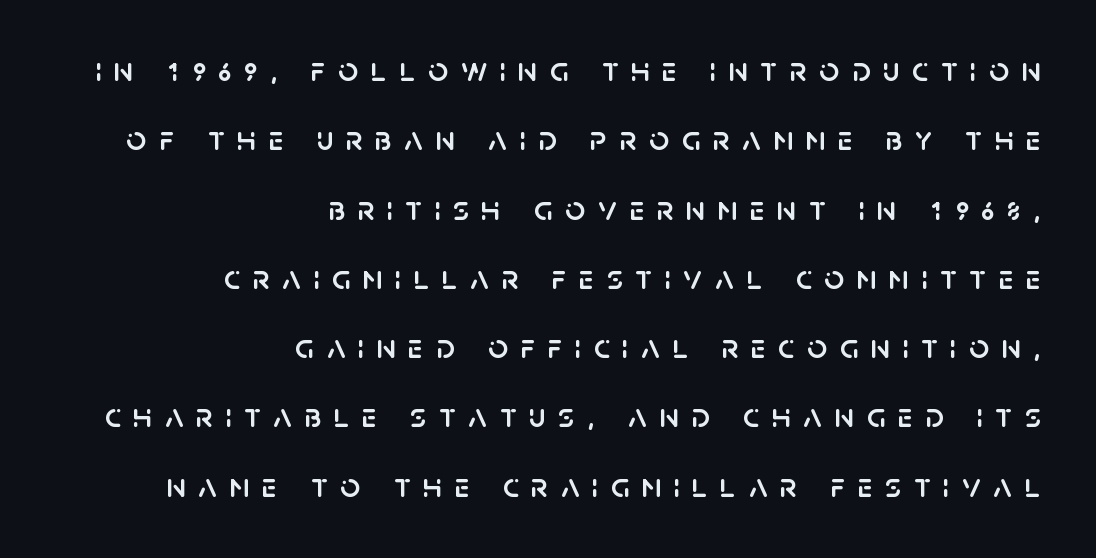
Q: Is the text italic (slanted)? A: No, it is upright.
Q: Is the typeface a serif or a sans-serif typeface? A: Sans-serif.
Q: Is the text underlined? A: No.
Q: How is the paragraph aligned? A: Right-aligned.
Q: Is the spacing between letters normal or unusually wide? A: Unusually wide.
Q: Is the spacing between lines tight, normal or loose? A: Loose.
Q: Width (condensed, normal, or wide)? A: Normal.
Q: Stroke contrast? A: Low.
Q: x-height? A: Large.
Q: Monospaced? A: No.
